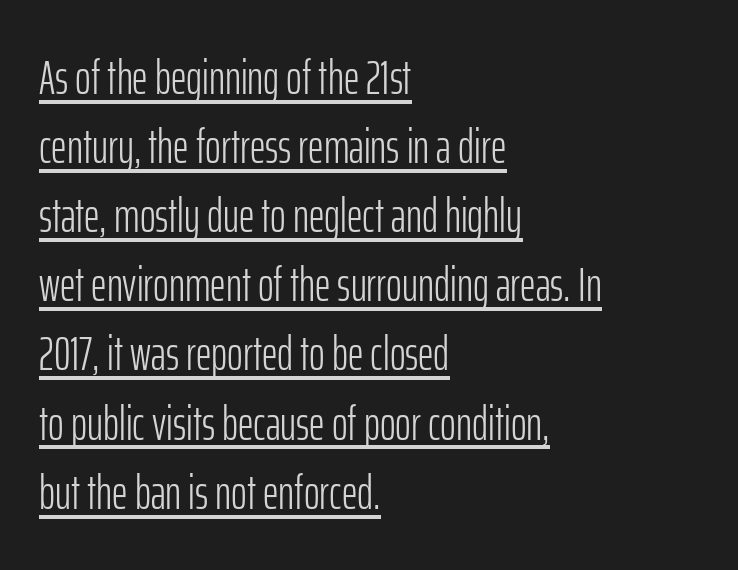
{"serif": "no", "italic": "no", "bold": "no", "weight": "light", "width": "condensed", "stroke_contrast": "low", "x_height": "medium", "monospaced": "no", "underline": "yes", "align": "left", "line_spacing": "normal", "line_spacing_ratio": 1.44, "letter_spacing": "normal", "letter_spacing_em": 0.0, "glyph_px": 48}
